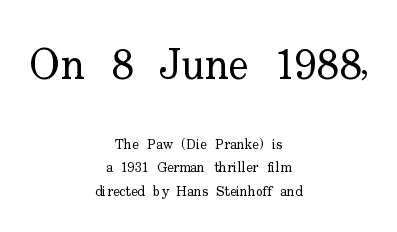
Q: Is the text bold? A: No.
Q: Is the text italic (slanted)? A: No, it is upright.
Q: Is the typeface a serif or a sans-serif typeface? A: Serif.
Q: Is the text underlined? A: No.
Q: How is the paragraph aligned? A: Centered.
Q: Is the spacing between letters normal or unusually wide? A: Normal.
Q: Is the spacing between lines tight, normal or loose? A: Normal.
Q: Which block of text is set in a larger size, the first (top) or the second (bottom)? A: The first (top) one.
Q: Width (condensed, normal, or wide)? A: Normal.
Q: Stroke contrast? A: Low.
Q: x-height? A: Small.
Q: Monospaced? A: No.
